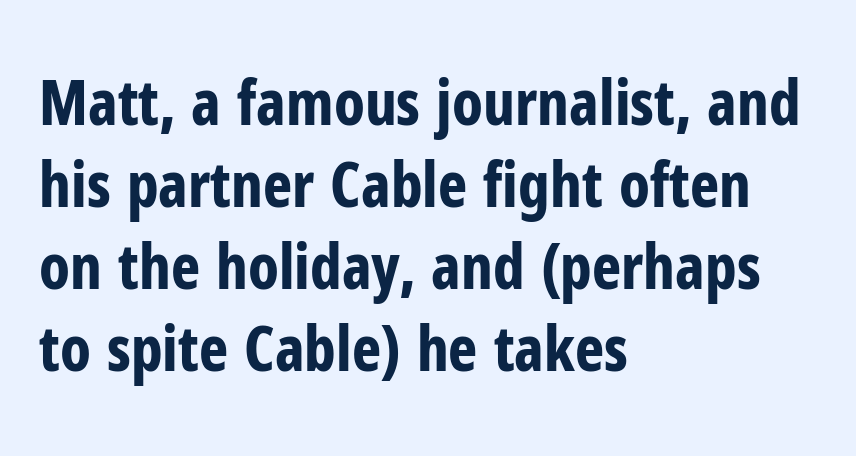
Q: Is the text bold? A: Yes.
Q: Is the text italic (slanted)? A: No, it is upright.
Q: Is the typeface a serif or a sans-serif typeface? A: Sans-serif.
Q: Is the text underlined? A: No.
Q: How is the paragraph aligned? A: Left-aligned.
Q: Is the spacing between letters normal or unusually wide? A: Normal.
Q: Is the spacing between lines tight, normal or loose? A: Normal.
Q: Width (condensed, normal, or wide)? A: Condensed.
Q: Stroke contrast? A: Low.
Q: x-height? A: Medium.
Q: Monospaced? A: No.
